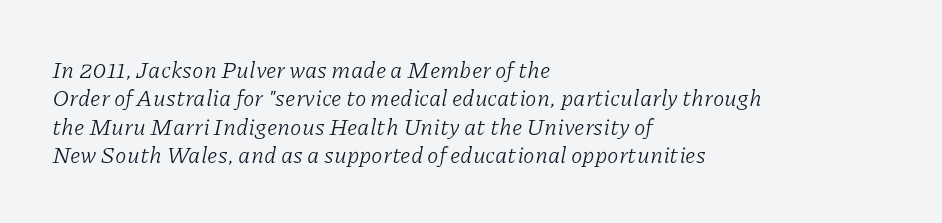
Tracking value appears to be zero — textbook default spacing. Stems here are at most as thick as an everyday book face. The baseline area is clear. Reading down the block, your eye returns to a fixed left position each line.
